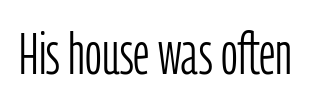
The image shows 58 px light, condensed sans-serif type, upright; set normal letter spacing, not underlined; low stroke contrast and a medium x-height.
